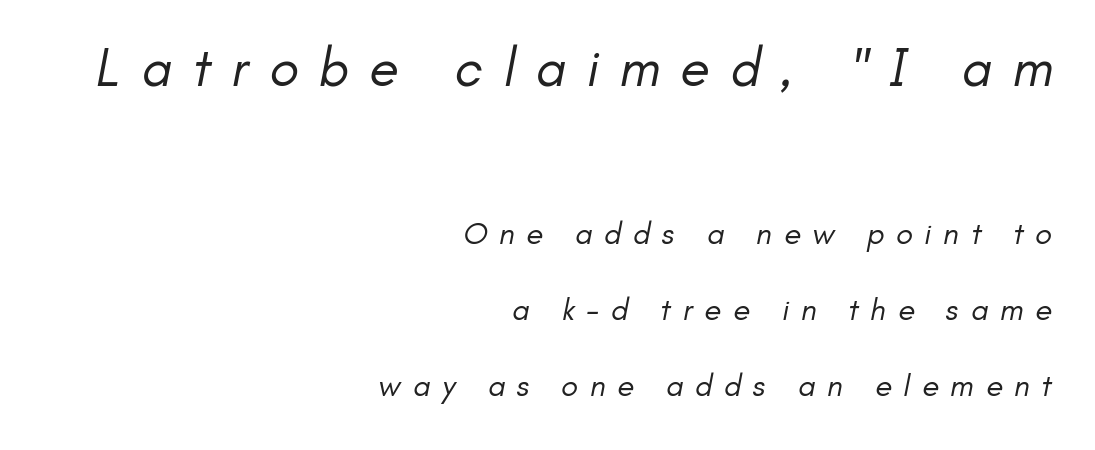
The image shows 54 px regular-weight sans-serif type; set right-aligned, loose line spacing (2.45x), unusually wide letter spacing (+0.38 em), not underlined; the first (top) block is 1.74x larger; low stroke contrast and a small x-height.
